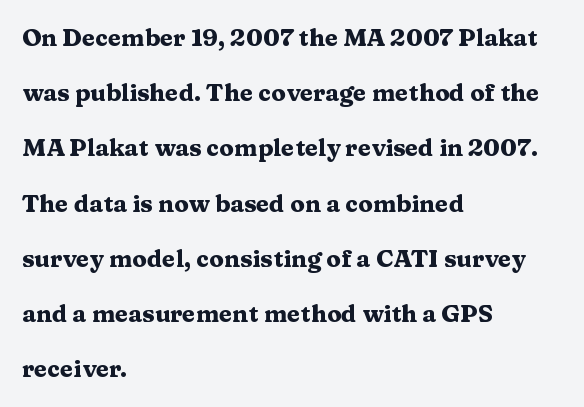
{"italic": "no", "bold": "yes", "underline": "no", "align": "left", "line_spacing": "loose", "line_spacing_ratio": 2.3, "letter_spacing": "normal", "letter_spacing_em": 0.0, "glyph_px": 24}
